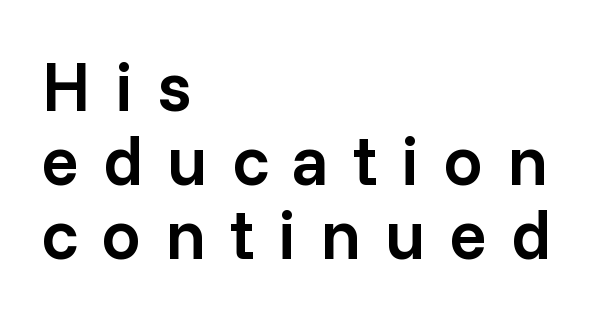
What weight is shown? A semibold, between regular and bold. Notice how descenders almost collide with the ascenders below — that's tight leading. The setting favours the left margin, as ordinary paragraphs usually do. Think of a printed novel: that variable character pitch is what you see here.
